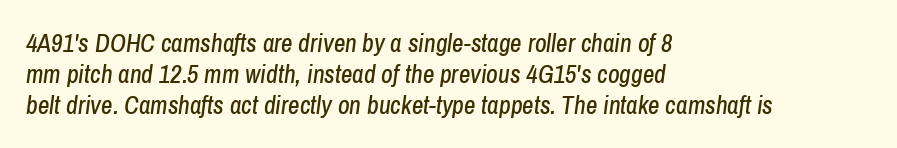
Q: Is the text italic (slanted)? A: Yes, it leans right by about 8 degrees.
Q: Is the text underlined? A: No.
Q: How is the paragraph aligned? A: Left-aligned.
Q: Is the spacing between letters normal or unusually wide? A: Normal.
